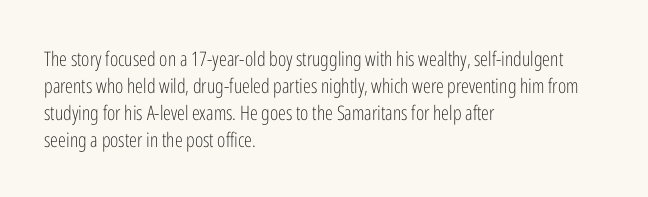
{"italic": "no", "bold": "no", "underline": "no", "align": "left", "line_spacing": "normal", "line_spacing_ratio": 1.35, "letter_spacing": "normal", "letter_spacing_em": 0.0, "glyph_px": 20}
